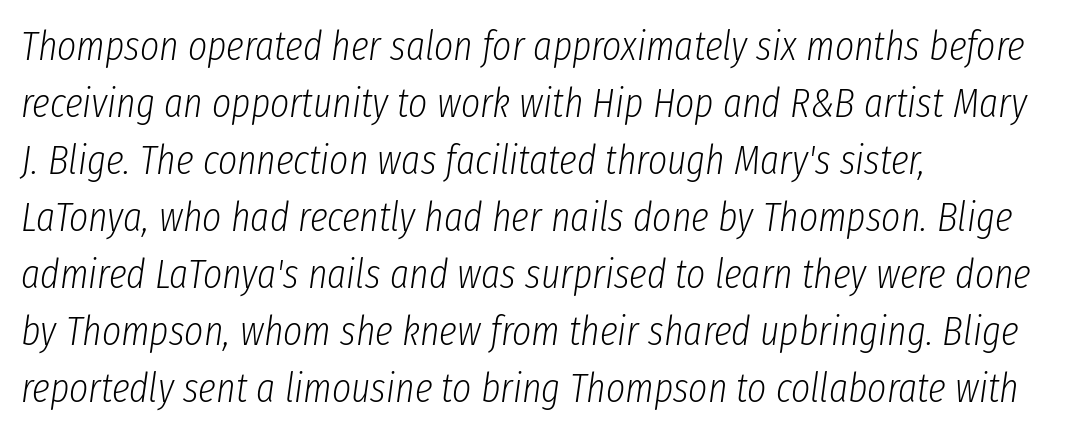
The specimen omits any rule beneath the text block's lines. Leading: standard. Caption: multi-line text, flush left, ragged right. Characters are canted at an angle relative to the baseline's perpendicular. These lines are rendered in a variable-pitch font.
